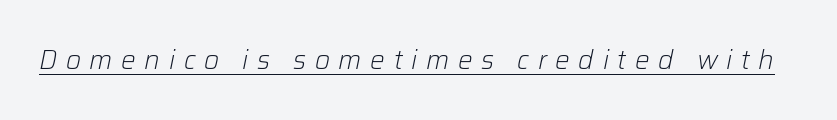
The image shows 26 px text type, italic (leaning right); set unusually wide letter spacing (+0.33 em), underlined.
